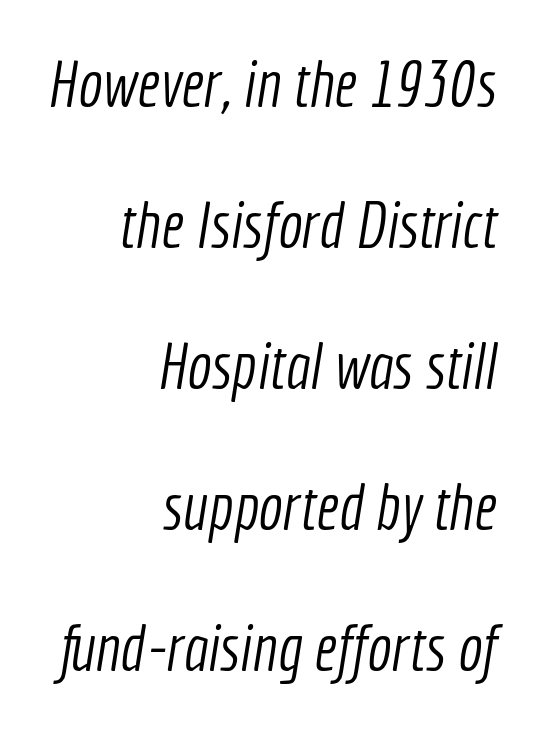
Underline: absent. All the whitespace from short lines collects on the left. The passage shown is typed in a proportional face where columns would drift. Serif or sans? Sans — the stroke terminals are bare.
